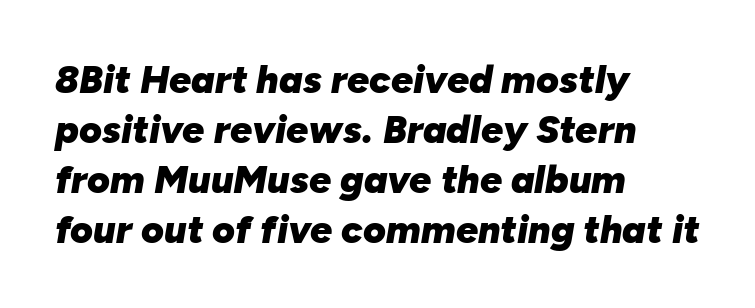
The image shows 39 px heavy type, italic (leaning right); set left-aligned, normal line spacing (1.28x), normal letter spacing, not underlined; low stroke contrast and a medium x-height.
